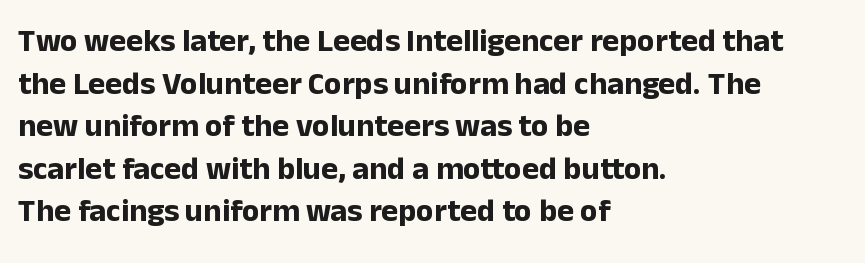
{"serif": "no", "italic": "no", "bold": "yes", "weight": "bold", "width": "normal", "stroke_contrast": "low", "x_height": "medium", "monospaced": "no", "underline": "no", "align": "left", "line_spacing": "normal", "line_spacing_ratio": 1.33, "letter_spacing": "normal", "letter_spacing_em": 0.0, "glyph_px": 32}
